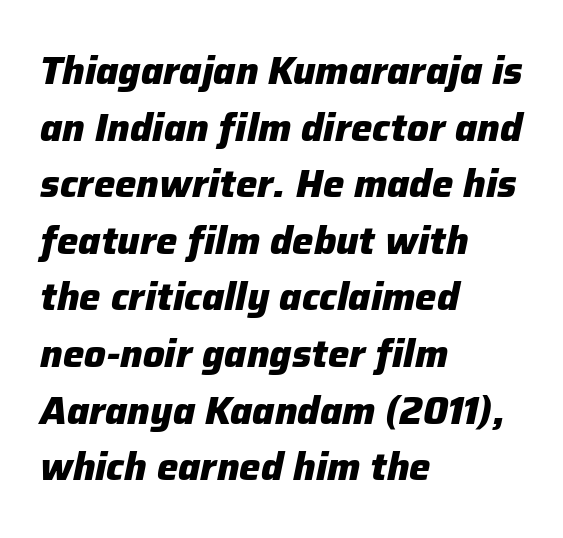
{"italic": "yes", "lean": "right", "slant_degrees": 12, "bold": "yes", "weight": "heavy", "width": "normal", "stroke_contrast": "low", "x_height": "medium", "monospaced": "no", "underline": "no", "align": "left", "line_spacing": "normal", "line_spacing_ratio": 1.49, "letter_spacing": "normal", "letter_spacing_em": 0.0, "glyph_px": 38}
